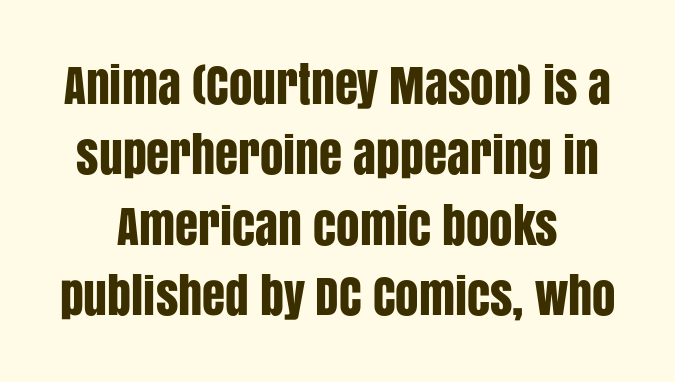
The image shows 47 px condensed sans-serif type, upright; set normal line spacing (1.5x), normal letter spacing, not underlined; low stroke contrast and a large x-height.
